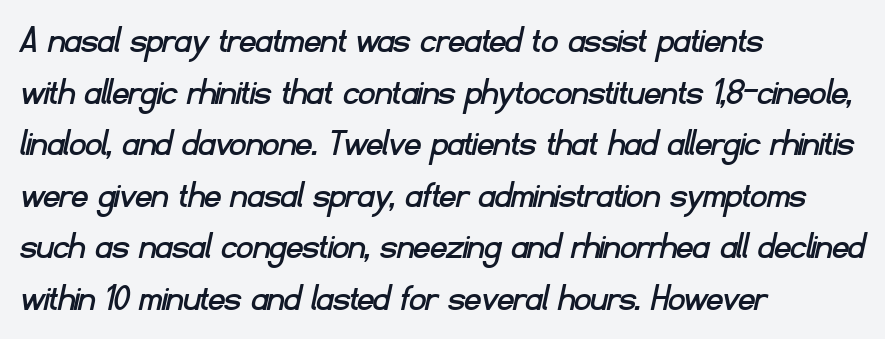
{"serif": "no", "width": "normal", "stroke_contrast": "low", "x_height": "small", "monospaced": "no", "underline": "no", "align": "left", "line_spacing": "normal", "line_spacing_ratio": 1.29, "letter_spacing": "normal", "letter_spacing_em": 0.0, "glyph_px": 40}
